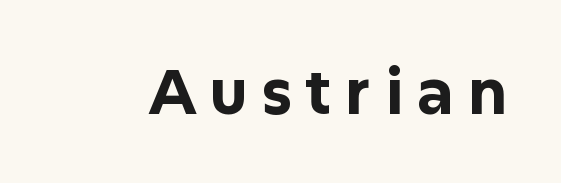
Q: Is the text bold? A: Yes.
Q: Is the text italic (slanted)? A: No, it is upright.
Q: Is the typeface a serif or a sans-serif typeface? A: Sans-serif.
Q: Is the text underlined? A: No.
Q: Is the spacing between letters normal or unusually wide? A: Unusually wide.
Q: Width (condensed, normal, or wide)? A: Normal.
Q: Stroke contrast? A: Low.
Q: x-height? A: Medium.
Q: Monospaced? A: No.
